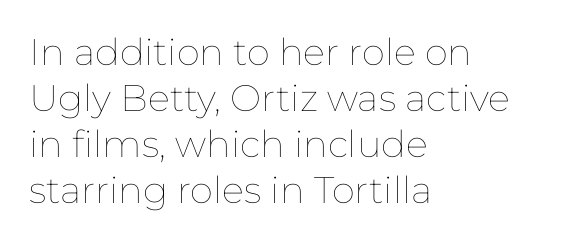
The image shows 37 px thin type, upright; set left-aligned, line spacing 1.24x, normal letter spacing, not underlined; low stroke contrast and a medium x-height.
